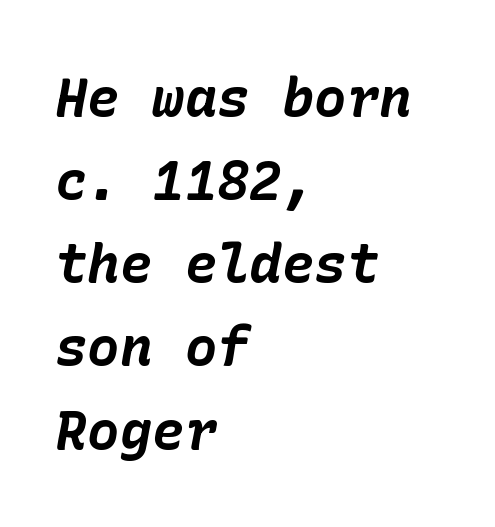
The compositor pushed each line to the left boundary. Set as a true bold cut, around the 700 mark. These lines keep a tight, regular rhythm from letter to letter. Quick note: italic. Honestly, the row spacing looks completely unremarkable.
